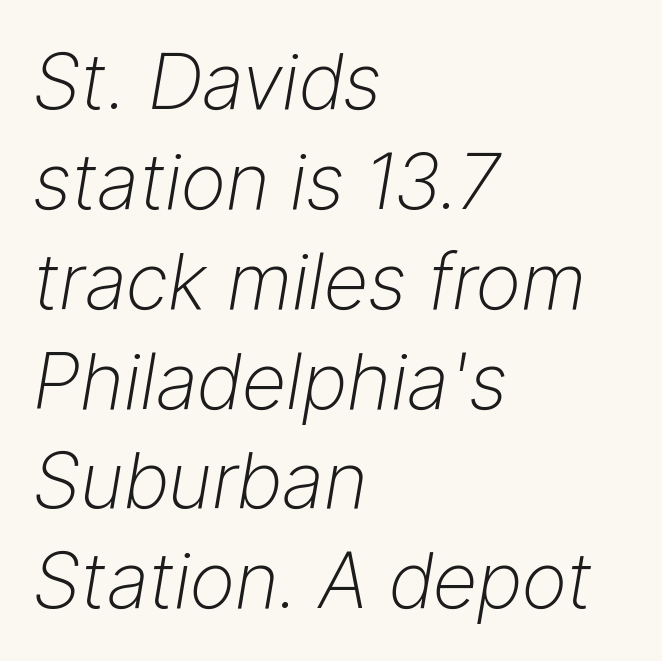
Q: Is the text bold? A: No.
Q: Is the text italic (slanted)? A: Yes, it leans right by about 9 degrees.
Q: Is the text underlined? A: No.
Q: How is the paragraph aligned? A: Left-aligned.
Q: Is the spacing between letters normal or unusually wide? A: Normal.
Q: Is the spacing between lines tight, normal or loose? A: Normal.
Q: Width (condensed, normal, or wide)? A: Normal.
Q: Stroke contrast? A: Low.
Q: x-height? A: Medium.
Q: Monospaced? A: No.
